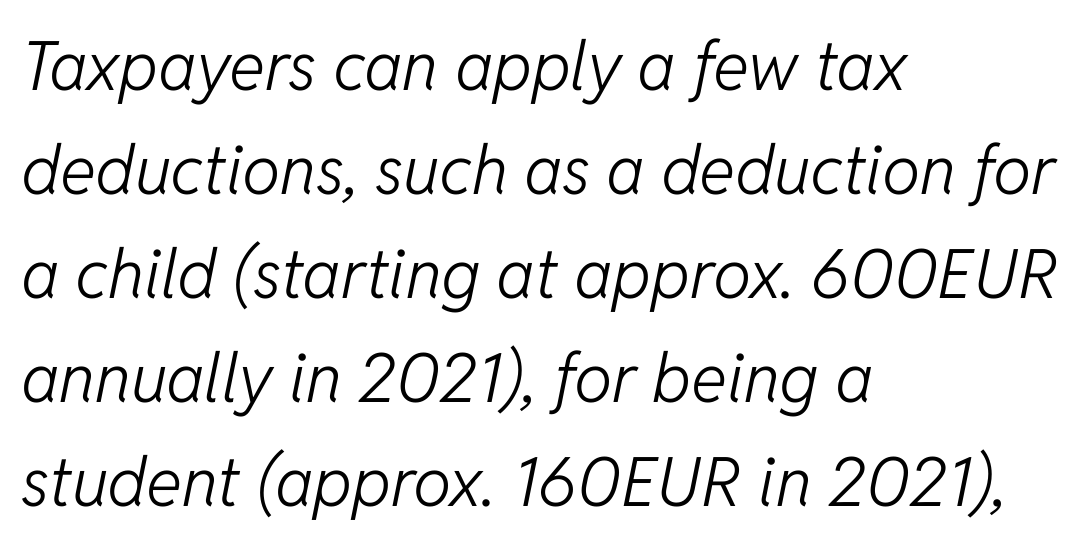
Compared with a centered layout, this one pins lines to the left instead. Letters rest on an invisible, unmarked baseline. Letter spacing: default. What's the leading like? Ordinary, nothing unusual.
